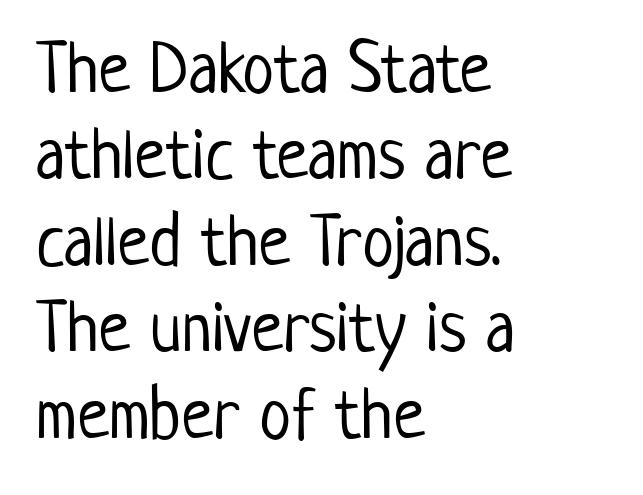
The image shows 72 px light, condensed sans-serif type, upright; set left-aligned, line spacing 1.2x, normal letter spacing, not underlined; low stroke contrast and a medium x-height.
